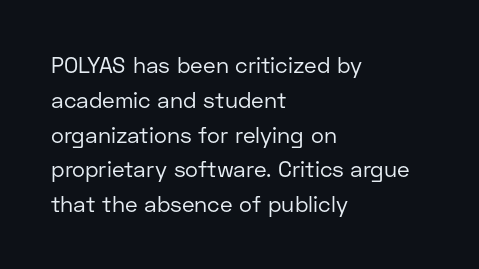
{"italic": "no", "bold": "no", "underline": "no", "align": "left", "line_spacing": "normal", "line_spacing_ratio": 1.58, "letter_spacing": "normal", "letter_spacing_em": 0.0, "glyph_px": 22}
